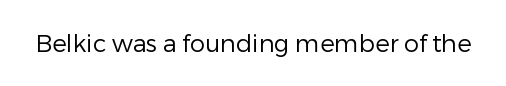
Q: Is the text bold? A: No.
Q: Is the text italic (slanted)? A: No, it is upright.
Q: Is the text underlined? A: No.
Q: Is the spacing between letters normal or unusually wide? A: Normal.
